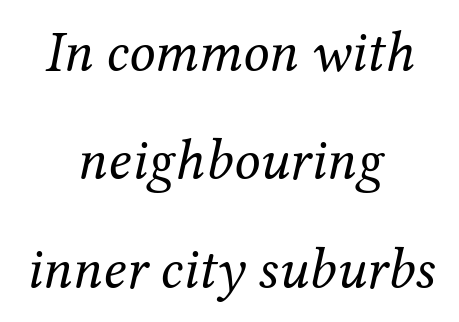
{"serif": "yes", "italic": "yes", "lean": "right", "slant_degrees": 12, "bold": "no", "weight": "regular", "width": "normal", "stroke_contrast": "medium", "x_height": "medium", "monospaced": "no", "underline": "no", "align": "center", "line_spacing_ratio": 1.87, "letter_spacing": "normal", "letter_spacing_em": 0.0, "glyph_px": 58}
